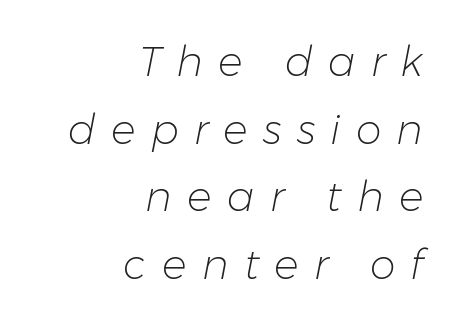
Q: Is the text bold? A: No.
Q: Is the text italic (slanted)? A: Yes, it leans right by about 11 degrees.
Q: Is the text underlined? A: No.
Q: How is the paragraph aligned? A: Right-aligned.
Q: Is the spacing between letters normal or unusually wide? A: Unusually wide.
Q: Is the spacing between lines tight, normal or loose? A: Normal.
Q: Width (condensed, normal, or wide)? A: Normal.
Q: Stroke contrast? A: Low.
Q: x-height? A: Medium.
Q: Monospaced? A: No.
